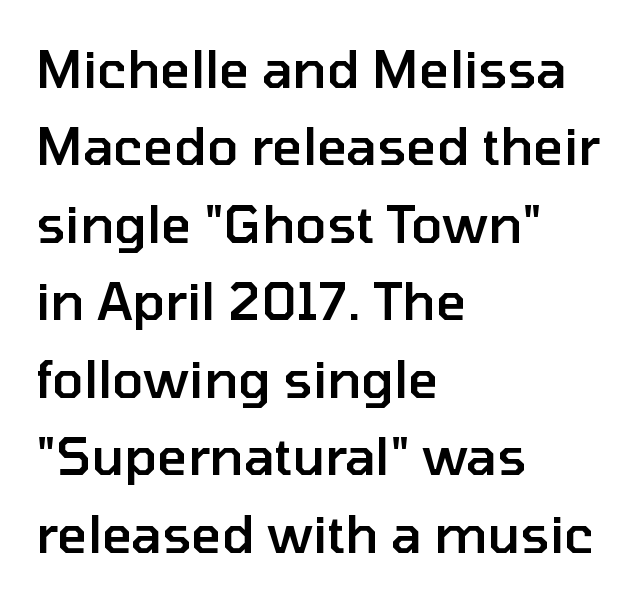
The image shows 52 px semibold sans-serif type, upright; set left-aligned, normal line spacing (1.49x), normal letter spacing, not underlined; low stroke contrast and a medium x-height.
